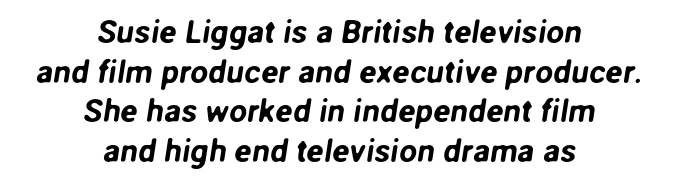
Honestly, the letter spacing is just normal — you wouldn't notice it. Is this a fixed-width face? No — the glyphs have proportional, varying widths. The string is rendered with underlining switched off. The font family rendered here belongs to the sans-serif group.
